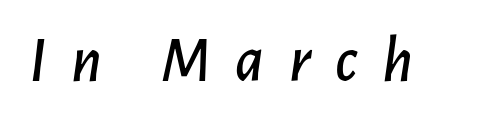
{"italic": "yes", "lean": "right", "slant_degrees": 7, "width": "normal", "stroke_contrast": "low", "x_height": "medium", "monospaced": "no", "underline": "no", "letter_spacing": "wide", "letter_spacing_em": 0.38, "glyph_px": 65}
